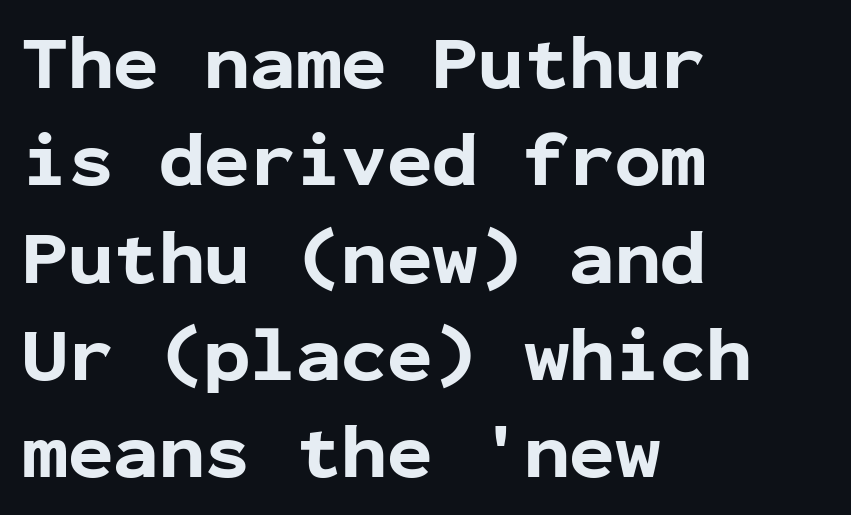
The image shows 76 px bold sans-serif type, upright, monospaced; set left-aligned, normal line spacing (1.28x), normal letter spacing, not underlined; low stroke contrast and a medium x-height.
